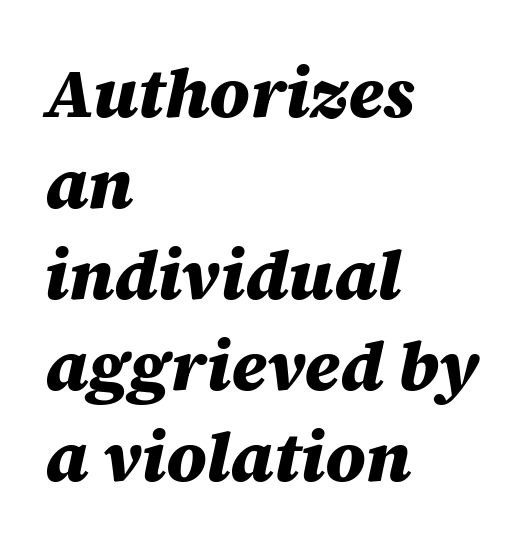
Q: Is the text bold? A: Yes.
Q: Is the text italic (slanted)? A: Yes, it leans right by about 12 degrees.
Q: Is the text underlined? A: No.
Q: How is the paragraph aligned? A: Left-aligned.
Q: Is the spacing between letters normal or unusually wide? A: Normal.
Q: Is the spacing between lines tight, normal or loose? A: Normal.
Q: Width (condensed, normal, or wide)? A: Normal.
Q: Stroke contrast? A: Medium.
Q: x-height? A: Large.
Q: Monospaced? A: No.
